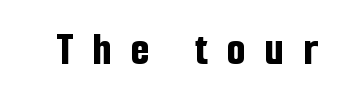
Q: Is the text bold? A: Yes.
Q: Is the text italic (slanted)? A: No, it is upright.
Q: Is the typeface a serif or a sans-serif typeface? A: Sans-serif.
Q: Is the text underlined? A: No.
Q: Is the spacing between letters normal or unusually wide? A: Unusually wide.
Q: Width (condensed, normal, or wide)? A: Condensed.
Q: Stroke contrast? A: Low.
Q: x-height? A: Medium.
Q: Monospaced? A: No.
